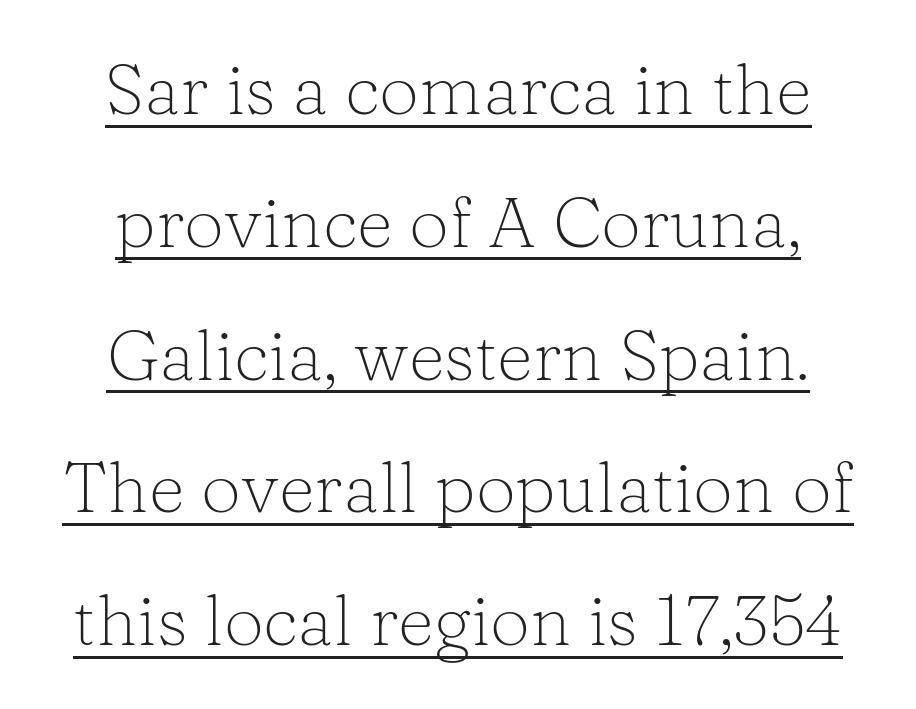
Q: Is the text bold? A: No.
Q: Is the text italic (slanted)? A: No, it is upright.
Q: Is the typeface a serif or a sans-serif typeface? A: Serif.
Q: Is the text underlined? A: Yes.
Q: How is the paragraph aligned? A: Centered.
Q: Is the spacing between letters normal or unusually wide? A: Normal.
Q: Width (condensed, normal, or wide)? A: Normal.
Q: Stroke contrast? A: Low.
Q: x-height? A: Medium.
Q: Monospaced? A: No.
